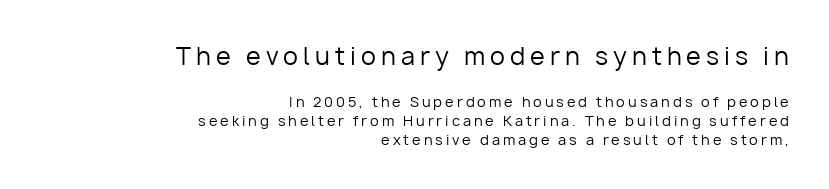
The type sits square on the baseline with zero lean. Is the lower block the larger one? No — the upper block carries the bigger type. The designer left line spacing at the default. Stem width sits at or under what a default text font uses. Words float on clear page, feet unadorned.
